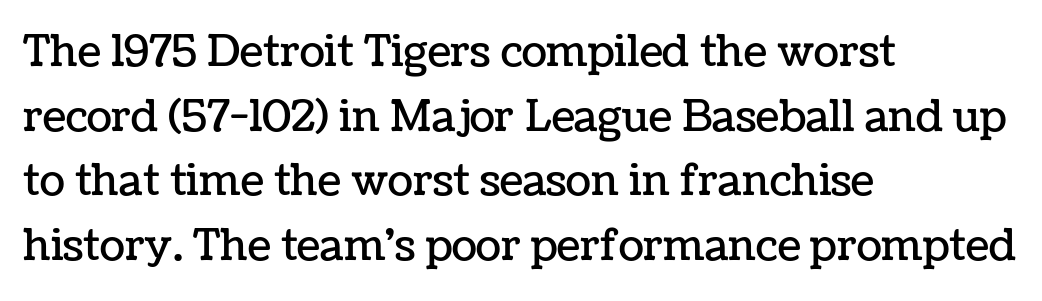
Q: Is the text italic (slanted)? A: No, it is upright.
Q: Is the text underlined? A: No.
Q: How is the paragraph aligned? A: Left-aligned.
Q: Is the spacing between letters normal or unusually wide? A: Normal.
Q: Is the spacing between lines tight, normal or loose? A: Normal.
Q: Width (condensed, normal, or wide)? A: Normal.
Q: Stroke contrast? A: Low.
Q: x-height? A: Medium.
Q: Monospaced? A: No.
